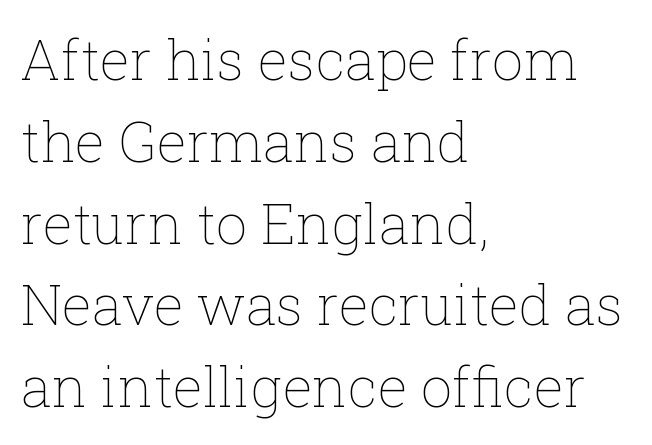
The image shows 56 px thin type, upright; set left-aligned, normal line spacing (1.46x), normal letter spacing, not underlined; low stroke contrast and a medium x-height.
